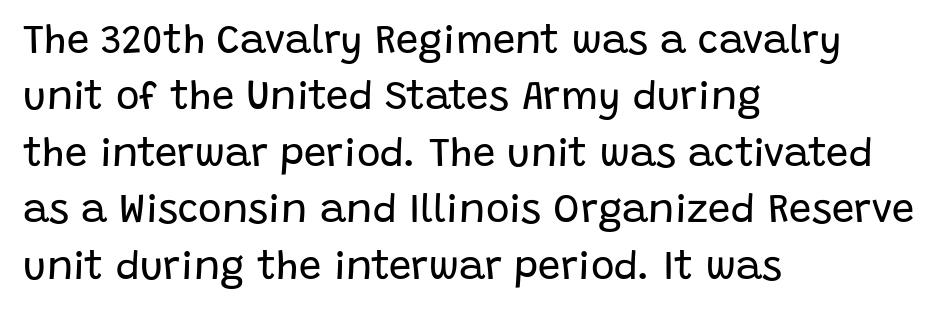
The image shows 40 px regular-weight sans-serif type, upright; set left-aligned, normal line spacing (1.41x), normal letter spacing, not underlined; low stroke contrast and a large x-height.
